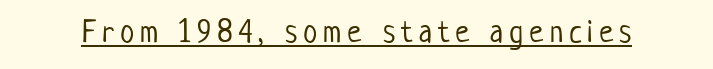
The passage shown is typed in a proportional face where columns would drift. The letters carry no serifs — their stems end cleanly without finishing strokes. The letters stand straight up with perfectly vertical stems. Compared with a typical body face, this is equally light or lighter still.
